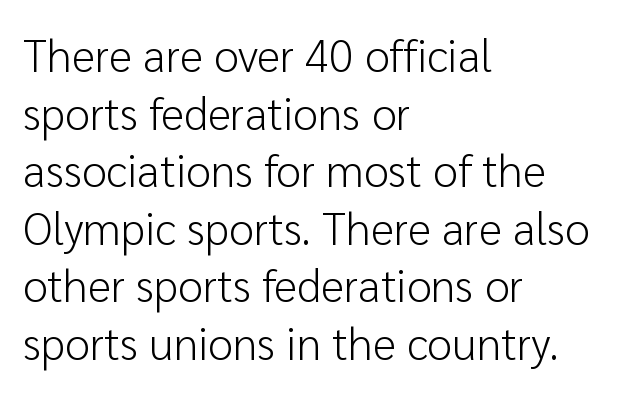
The image shows 45 px light sans-serif type, upright; set left-aligned, normal line spacing (1.28x), normal letter spacing, not underlined; low stroke contrast and a medium x-height.
